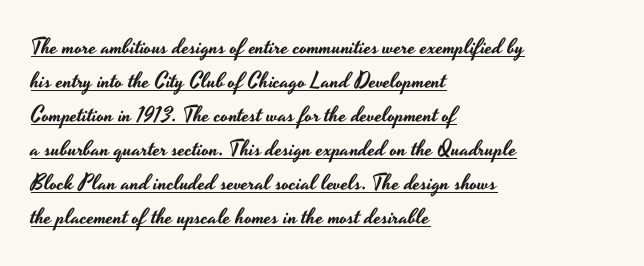
What's the leading like? Ordinary, nothing unusual. The horizontal fit of the characters is conventional and even. Casual observation: everything's shoved over to the left. A typographer would call this underscored text.
